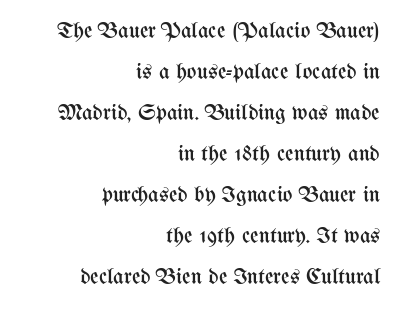
The image shows 23 px text type, upright; set right-aligned, line spacing 1.78x, normal letter spacing, not underlined.
